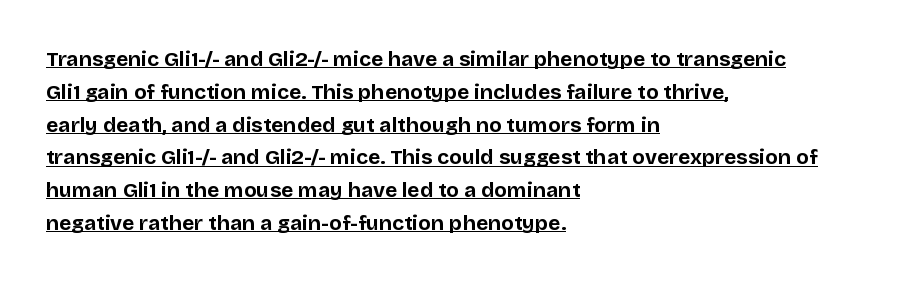
Q: Is the text bold? A: Yes.
Q: Is the text italic (slanted)? A: No, it is upright.
Q: Is the text underlined? A: Yes.
Q: How is the paragraph aligned? A: Left-aligned.
Q: Is the spacing between letters normal or unusually wide? A: Normal.
Q: Is the spacing between lines tight, normal or loose? A: Normal.
